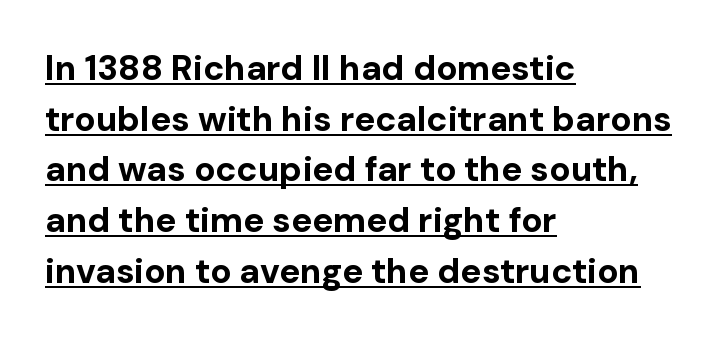
Serifs: no, the terminals of the letterforms are clean. The glyphs are accompanied by a horizontal stroke just below them. These lines are set flush left with a ragged right edge. The rendering uses a moderate line-height, typical for paragraphs. Here the designer chose a conventional face with non-uniform glyph widths.
